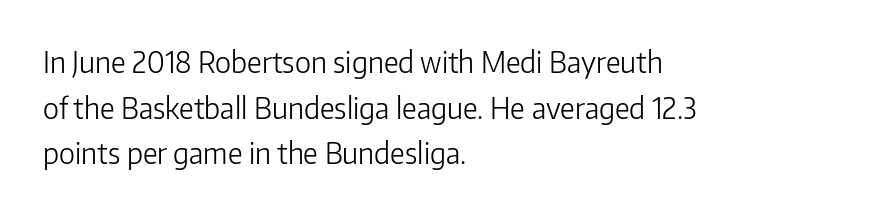
No italicization has been applied; the sample stays upright. In terms of leading, this rendering sits right in the middle. These lines keep a tight, regular rhythm from letter to letter. In terms of letterform style, serifs are entirely absent. The space beneath each line is pristine and unruled.
